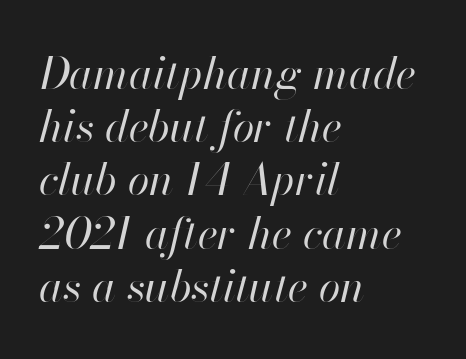
The image shows 44 px regular-weight type, italic (leaning right); set left-aligned, line spacing 1.21x, normal letter spacing, not underlined; high stroke contrast and a small x-height.
